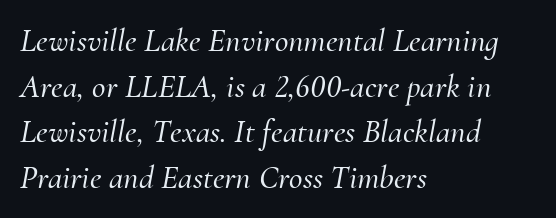
There's an unmistakable incline to the writing here. Visually the block forms a straight wall on the left and a jagged coastline on the right. The leading is moderate, giving the passage an even texture. Only glyphs here, with clear space below each row. Letterform terminals end in serifs throughout the passage. How are the letters spaced? Ordinarily, with no added tracking.
